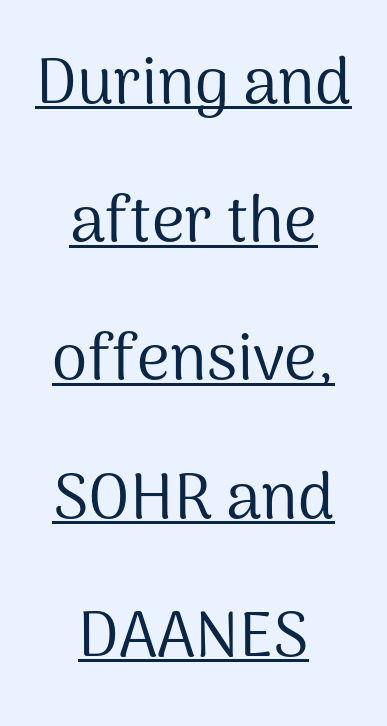
The image shows 64 px regular-weight sans-serif type, upright; set centered, loose line spacing (2.16x), normal letter spacing, underlined; medium stroke contrast and a medium x-height.
